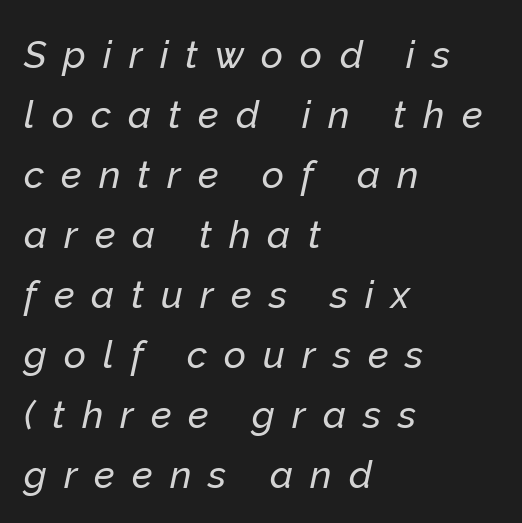
The image shows 38 px text type, italic (leaning right); set left-aligned, normal line spacing (1.58x), unusually wide letter spacing (+0.45 em), not underlined; low stroke contrast and a medium x-height.
